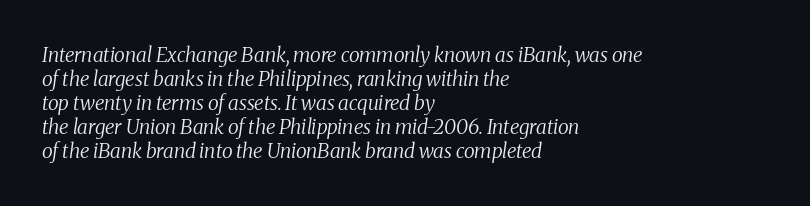
Q: Is the text bold? A: No.
Q: Is the text italic (slanted)? A: Yes, it leans right by about 8 degrees.
Q: Is the text underlined? A: No.
Q: How is the paragraph aligned? A: Left-aligned.
Q: Is the spacing between letters normal or unusually wide? A: Normal.
